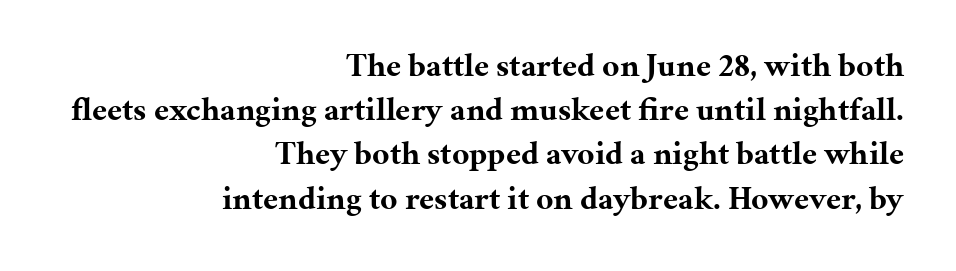
The image shows 33 px bold serif type, upright; set right-aligned, normal line spacing (1.34x), normal letter spacing, not underlined; medium stroke contrast and a medium x-height.
